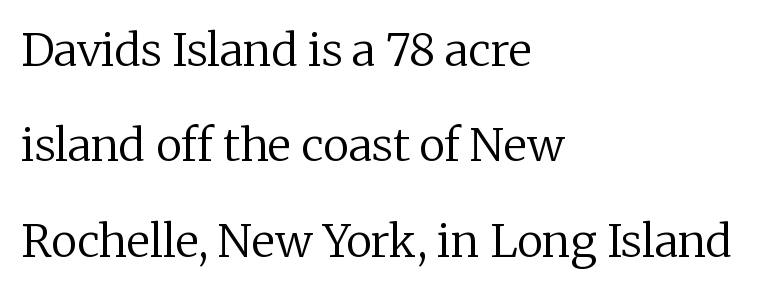
The image shows 45 px regular-weight serif type, upright; set left-aligned, loose line spacing (2.12x), normal letter spacing, not underlined; low stroke contrast and a medium x-height.
